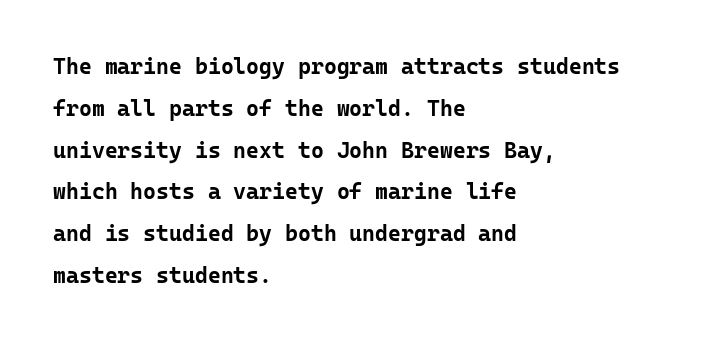
A typesetter would call this zero additional tracking. The lettering holds an erect, upright posture throughout. Underline: absent. How heavy is the stroke? Heavy — this is a bold. Does the copy run flush right? No — it runs flush left.
